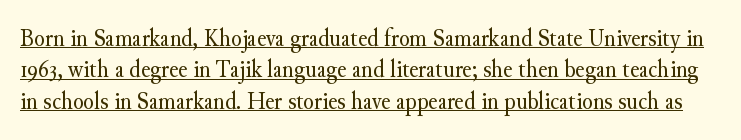
Is there much room between lines? A standard amount, neither cramped nor airy. Posture: upright roman. The specimen includes a rule beneath the text block's lines. The weight would be labelled regular, book, light, or lighter still.
